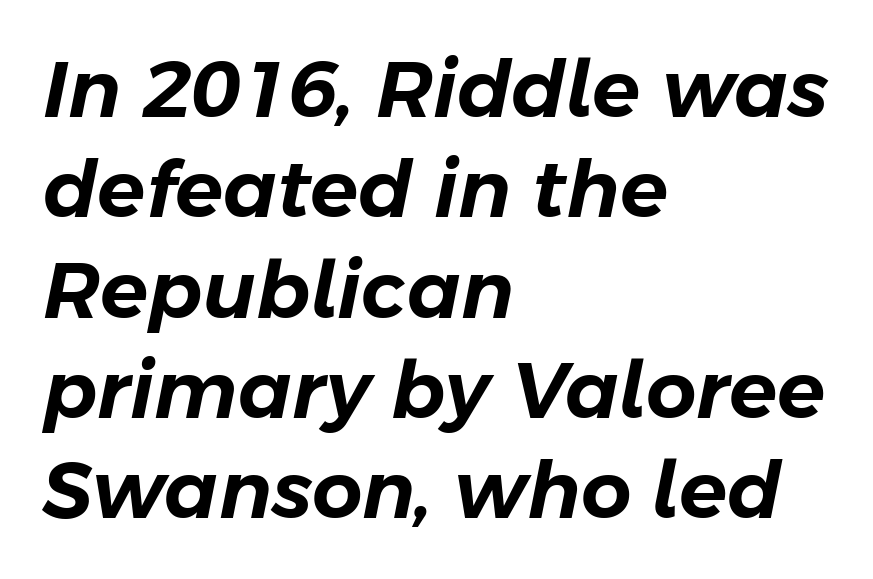
{"italic": "yes", "lean": "right", "slant_degrees": 11, "width": "normal", "stroke_contrast": "low", "x_height": "medium", "monospaced": "no", "underline": "no", "align": "left", "line_spacing": "normal", "line_spacing_ratio": 1.27, "letter_spacing": "normal", "letter_spacing_em": 0.0, "glyph_px": 79}
